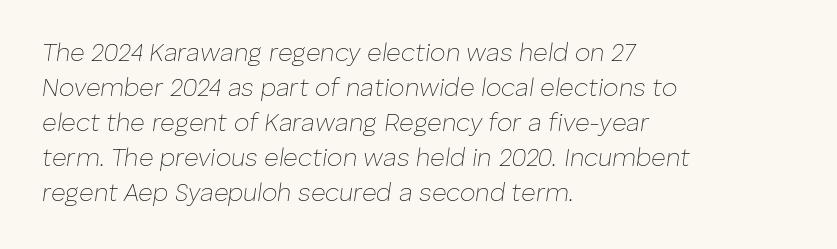
This rendering leaves character spacing at its baseline value. Stem width sits at or under what a default text font uses. Line spacing here is normal. An italicized treatment has been applied to the whole sample.
